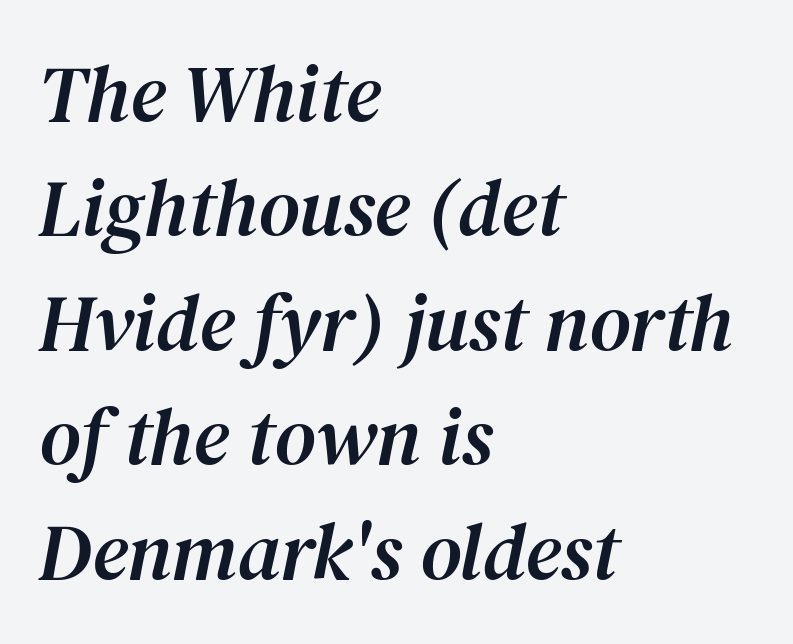
The image shows 80 px serif type, italic (leaning right); set left-aligned, normal line spacing (1.43x), normal letter spacing, not underlined; medium stroke contrast and a medium x-height.
